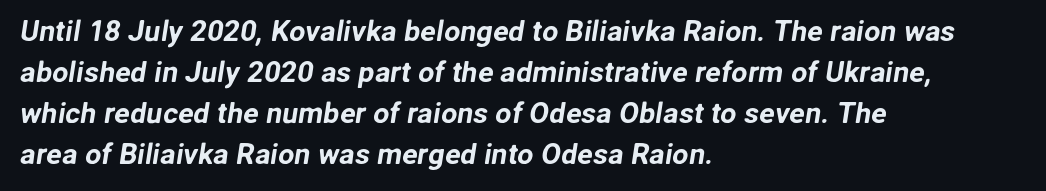
{"serif": "no", "width": "normal", "stroke_contrast": "low", "x_height": "medium", "monospaced": "no", "underline": "no", "align": "left", "line_spacing": "normal", "line_spacing_ratio": 1.41, "letter_spacing": "normal", "letter_spacing_em": 0.0, "glyph_px": 29}
